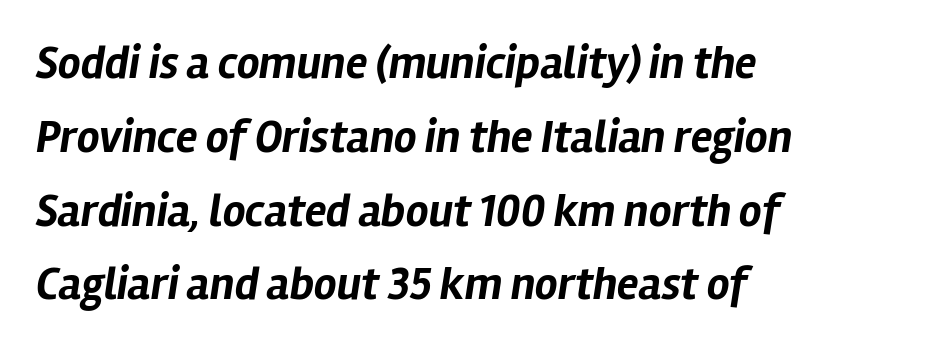
The image shows 45 px bold type, italic (leaning right); set left-aligned, normal line spacing (1.64x), normal letter spacing, not underlined; low stroke contrast and a medium x-height.
